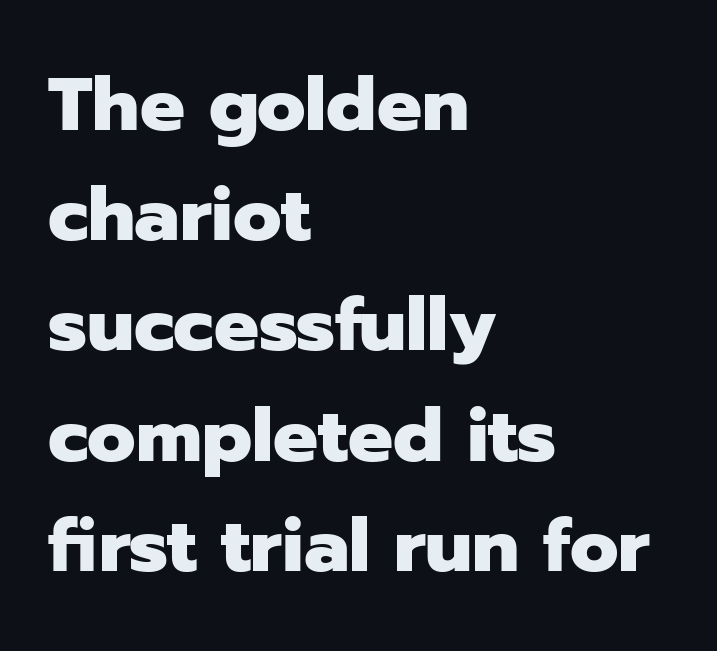
{"serif": "no", "italic": "no", "bold": "yes", "weight": "heavy", "width": "normal", "stroke_contrast": "low", "x_height": "medium", "monospaced": "no", "underline": "no", "align": "left", "line_spacing": "normal", "line_spacing_ratio": 1.47, "letter_spacing": "normal", "letter_spacing_em": 0.0, "glyph_px": 75}
